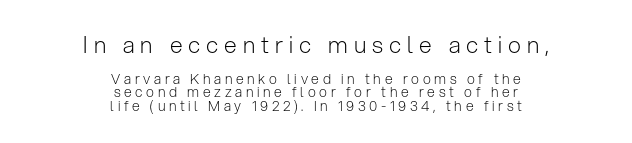
The image shows 23 px text type, upright; set centered, tight line spacing (0.97x), unusually wide letter spacing (+0.26 em), not underlined; the first (top) block is 1.64x larger.
